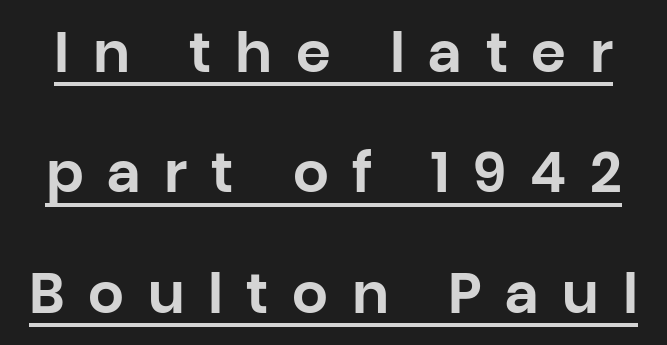
{"serif": "no", "italic": "no", "width": "normal", "stroke_contrast": "low", "x_height": "large", "monospaced": "no", "underline": "yes", "line_spacing": "loose", "line_spacing_ratio": 2.15, "letter_spacing": "wide", "letter_spacing_em": 0.42, "glyph_px": 56}
